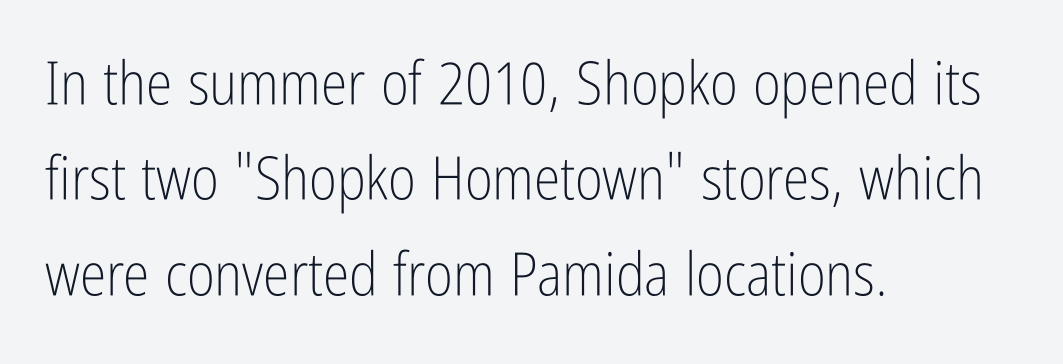
The image shows 60 px light, condensed sans-serif type, upright; set left-aligned, normal line spacing (1.59x), normal letter spacing, not underlined; low stroke contrast and a medium x-height.
